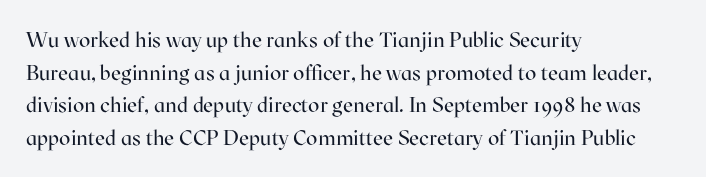
{"italic": "no", "bold": "no", "underline": "no", "align": "left", "line_spacing": "normal", "line_spacing_ratio": 1.55, "letter_spacing": "normal", "letter_spacing_em": 0.0, "glyph_px": 21}
